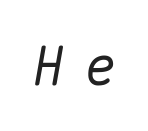
The image shows 53 px text type, italic (leaning right), monospaced; set unusually wide letter spacing (+0.39 em), not underlined; medium stroke contrast and a medium x-height.
